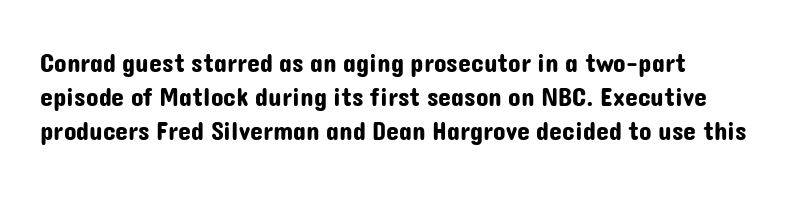
Q: Is the text italic (slanted)? A: No, it is upright.
Q: Is the text underlined? A: No.
Q: How is the paragraph aligned? A: Left-aligned.
Q: Is the spacing between letters normal or unusually wide? A: Normal.
Q: Is the spacing between lines tight, normal or loose? A: Normal.
